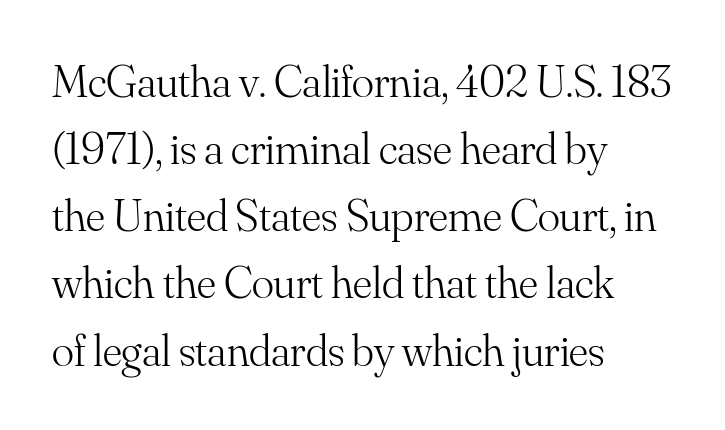
The image shows 46 px light serif type, upright; set left-aligned, normal line spacing (1.46x), normal letter spacing, not underlined; medium stroke contrast and a small x-height.
